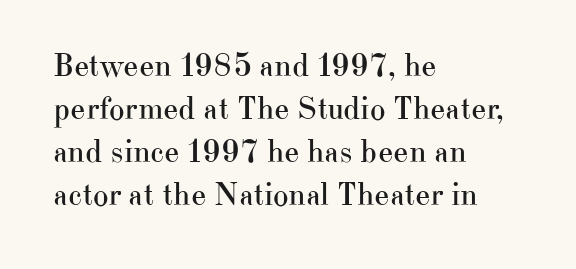
The image shows 33 px regular-weight serif type, upright; set left-aligned, normal line spacing (1.3x), normal letter spacing, not underlined; high stroke contrast and a small x-height.
